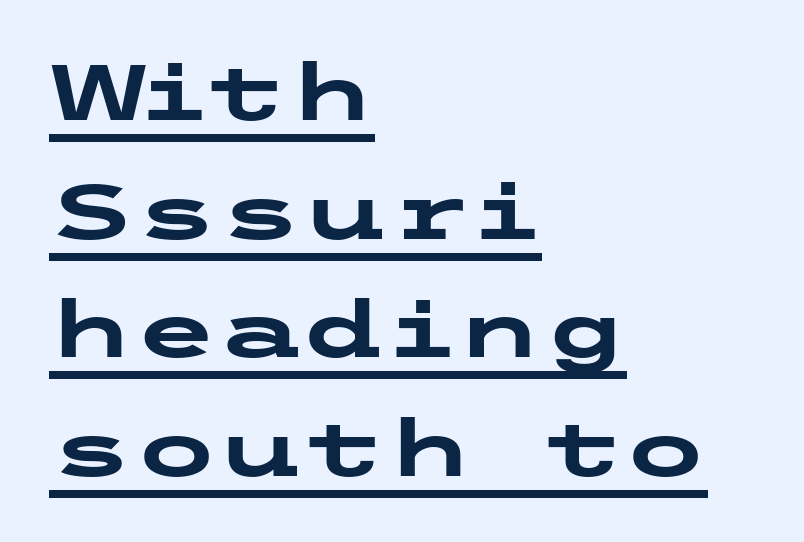
The image shows 77 px heavy, wide sans-serif type, upright; set left-aligned, normal line spacing (1.54x), normal letter spacing, underlined; low stroke contrast and a medium x-height.
